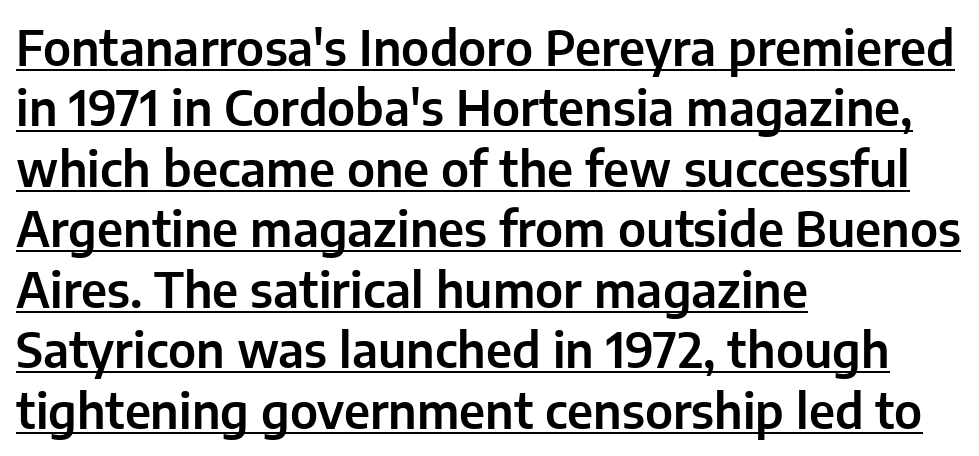
{"serif": "no", "italic": "no", "width": "normal", "stroke_contrast": "low", "x_height": "medium", "monospaced": "no", "underline": "yes", "align": "left", "line_spacing": "normal", "line_spacing_ratio": 1.26, "letter_spacing": "normal", "letter_spacing_em": 0.0, "glyph_px": 48}
